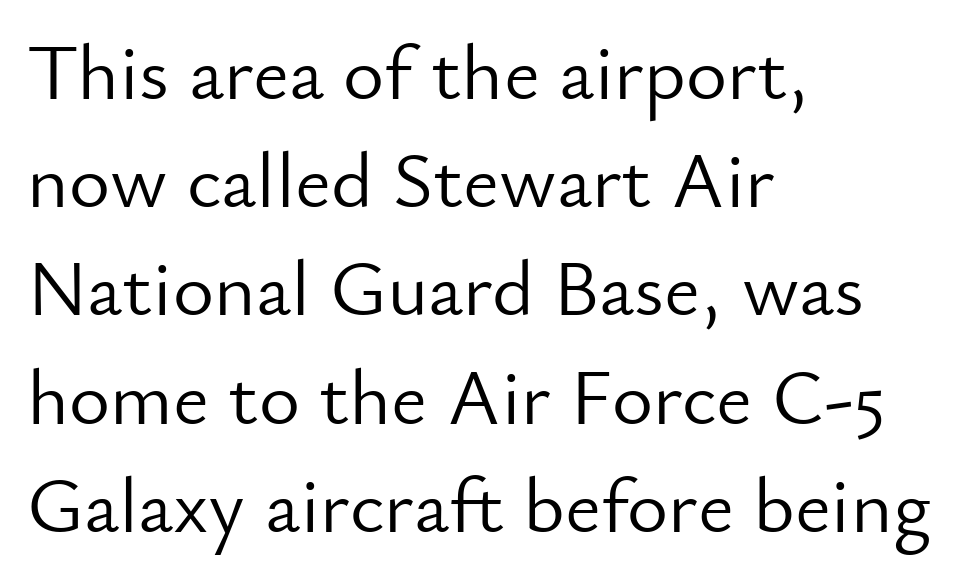
Q: Is the text bold? A: No.
Q: Is the text italic (slanted)? A: No, it is upright.
Q: Is the typeface a serif or a sans-serif typeface? A: Sans-serif.
Q: Is the text underlined? A: No.
Q: How is the paragraph aligned? A: Left-aligned.
Q: Is the spacing between letters normal or unusually wide? A: Normal.
Q: Is the spacing between lines tight, normal or loose? A: Normal.
Q: Width (condensed, normal, or wide)? A: Normal.
Q: Stroke contrast? A: Low.
Q: x-height? A: Small.
Q: Monospaced? A: No.
